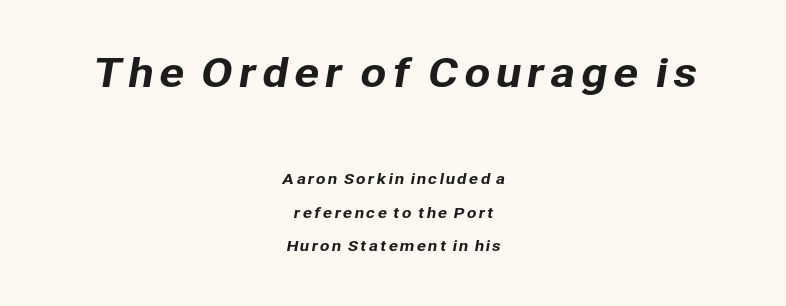
Q: Is the typeface a serif or a sans-serif typeface? A: Sans-serif.
Q: Is the text underlined? A: No.
Q: How is the paragraph aligned? A: Centered.
Q: Is the spacing between lines tight, normal or loose? A: Loose.
Q: Which block of text is set in a larger size, the first (top) or the second (bottom)? A: The first (top) one.
Q: Width (condensed, normal, or wide)? A: Normal.
Q: Stroke contrast? A: Low.
Q: x-height? A: Medium.
Q: Monospaced? A: No.
